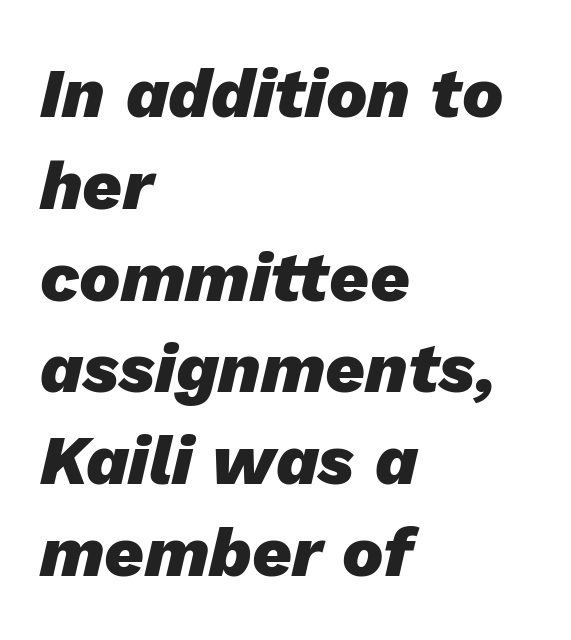
The image shows 69 px heavy type, italic (leaning right); set left-aligned, normal line spacing (1.33x), normal letter spacing, not underlined; low stroke contrast and a medium x-height.
